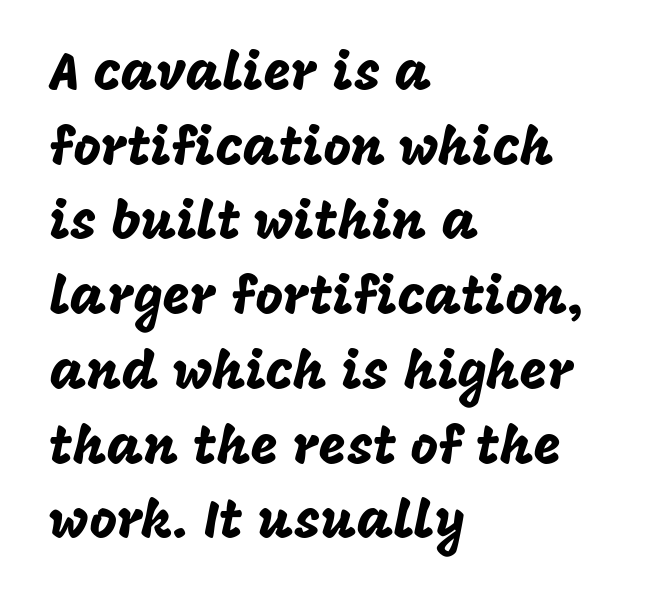
The type is set solid horizontally, with unmodified tracking. Note the varied advance widths — an 'i' is clearly narrower than an 'm'. Font category for this specimen: sans-serif. Where is the straight margin? On the left.
